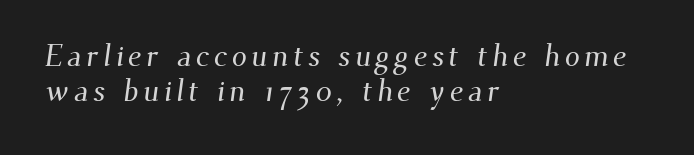
{"serif": "yes", "width": "normal", "stroke_contrast": "medium", "x_height": "small", "monospaced": "no", "underline": "no", "align": "left", "line_spacing_ratio": 1.17, "glyph_px": 30}
